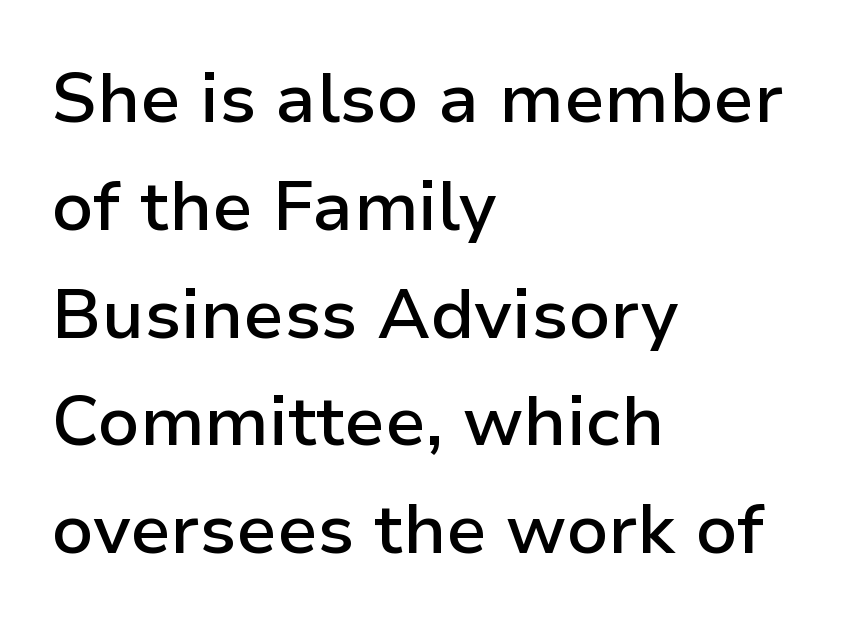
Serif or sans? Sans — the stroke terminals are bare. Stroke thickness is moderately raised; the sample reads as semibold. If you drew a line through each stem, it would be perfectly vertical. Descenders are the only things crossing below the line.
